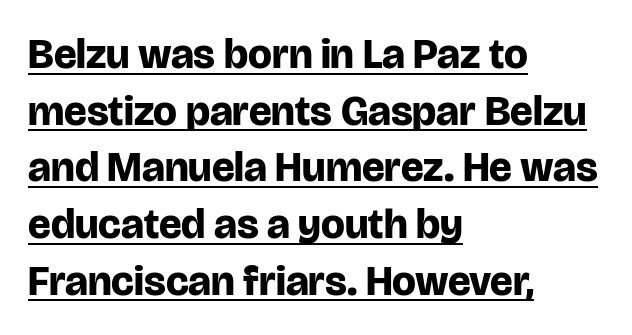
Q: Is the text bold? A: Yes.
Q: Is the text italic (slanted)? A: No, it is upright.
Q: Is the typeface a serif or a sans-serif typeface? A: Sans-serif.
Q: Is the text underlined? A: Yes.
Q: How is the paragraph aligned? A: Left-aligned.
Q: Is the spacing between letters normal or unusually wide? A: Normal.
Q: Is the spacing between lines tight, normal or loose? A: Normal.
Q: Width (condensed, normal, or wide)? A: Normal.
Q: Stroke contrast? A: Low.
Q: x-height? A: Large.
Q: Monospaced? A: No.
